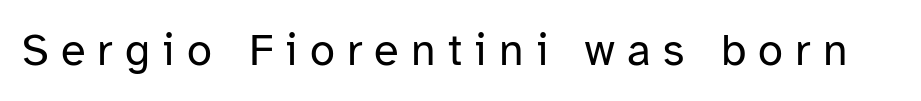
The image shows 45 px regular-weight sans-serif type, upright; set unusually wide letter spacing (+0.27 em), not underlined; low stroke contrast and a medium x-height.
